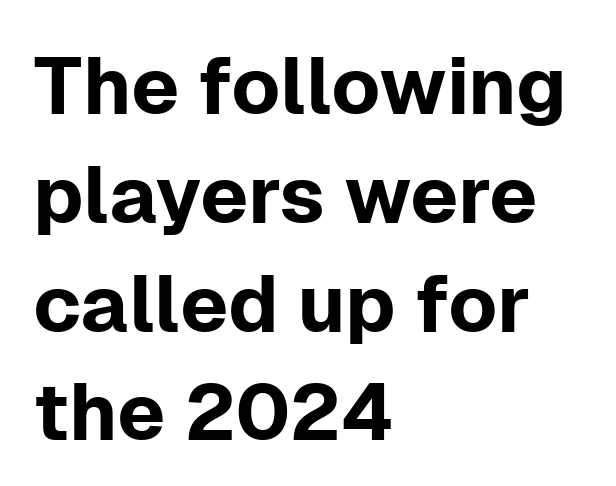
Q: Is the text italic (slanted)? A: No, it is upright.
Q: Is the typeface a serif or a sans-serif typeface? A: Sans-serif.
Q: Is the text underlined? A: No.
Q: How is the paragraph aligned? A: Left-aligned.
Q: Is the spacing between letters normal or unusually wide? A: Normal.
Q: Is the spacing between lines tight, normal or loose? A: Normal.
Q: Width (condensed, normal, or wide)? A: Normal.
Q: Stroke contrast? A: Low.
Q: x-height? A: Medium.
Q: Monospaced? A: No.
